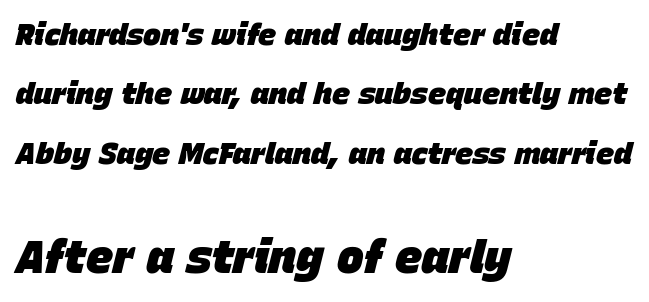
Notice how the stems are inclined rather than vertical — that's the hallmark of italics. Its strokes are broad and dark, the hallmark of bold type. This sample has the flowing, uneven cadence of proportional lettering. Letters rest on an invisible, unmarked baseline. Small over large — that's the arrangement of the two blocks here. No extra tracking has been applied to these lines.
